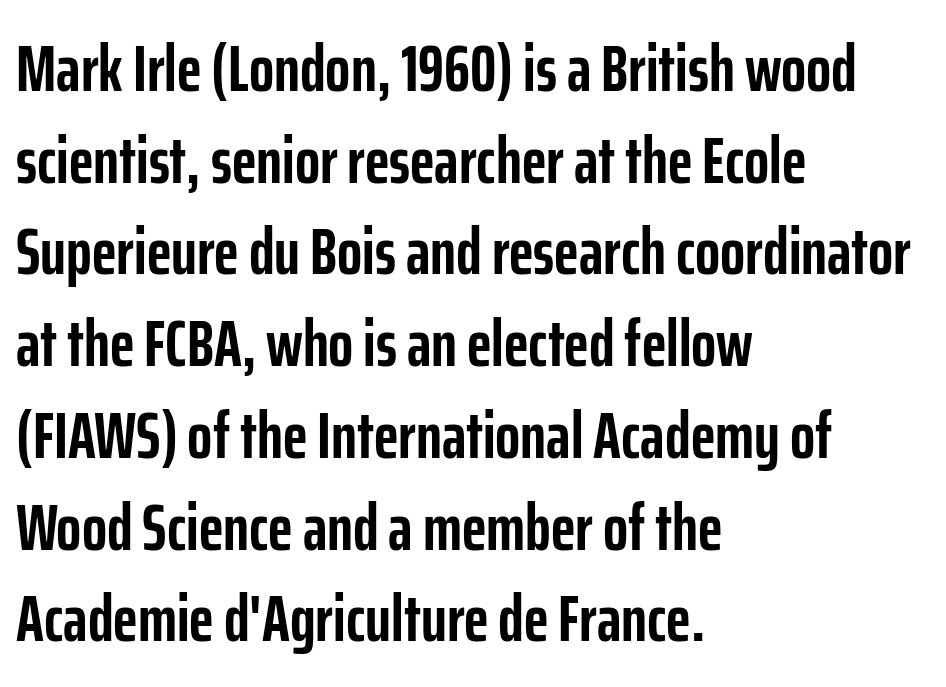
{"serif": "no", "italic": "no", "bold": "yes", "weight": "semibold", "width": "condensed", "stroke_contrast": "low", "x_height": "medium", "monospaced": "no", "underline": "no", "align": "left", "line_spacing": "normal", "line_spacing_ratio": 1.39, "letter_spacing": "normal", "letter_spacing_em": 0.0, "glyph_px": 66}
